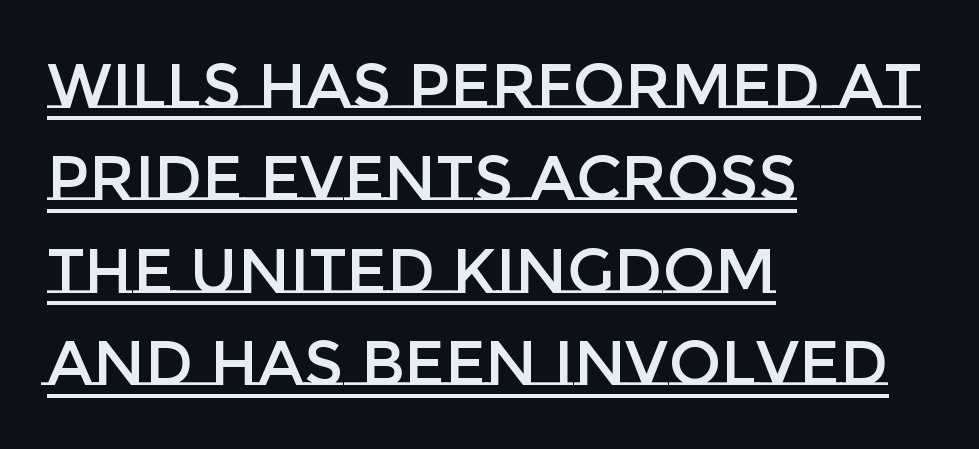
The paragraph has a hard left edge and a soft right edge. The passage shown has conventional tracking throughout. Underlining? Definitely there. A typesetter would call this proportional, since set widths differ per character. No italicization has been applied; the sample stays upright.
